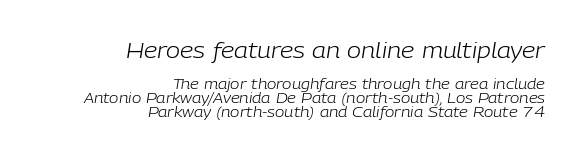
{"italic": "yes", "lean": "right", "slant_degrees": 9, "bold": "no", "underline": "no", "align": "right", "line_spacing": "tight", "line_spacing_ratio": 1.0, "letter_spacing": "normal", "letter_spacing_em": 0.0, "larger_block": "first", "size_ratio": 1.5, "glyph_px": 21}
